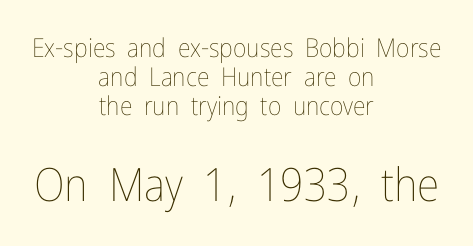
The image shows 46 px thin, condensed type, upright; set centered, tight line spacing (1.12x), normal letter spacing, not underlined; the second (bottom) block is 1.77x larger; low stroke contrast and a medium x-height.
